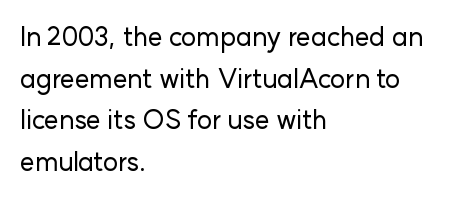
Q: Is the text italic (slanted)? A: No, it is upright.
Q: Is the text underlined? A: No.
Q: How is the paragraph aligned? A: Left-aligned.
Q: Is the spacing between letters normal or unusually wide? A: Normal.
Q: Is the spacing between lines tight, normal or loose? A: Normal.
